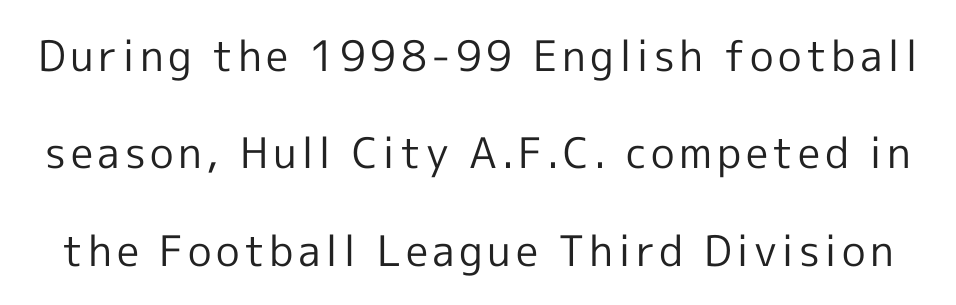
The image shows 42 px regular-weight sans-serif type, upright; set loose line spacing (2.32x), not underlined; a medium x-height.
